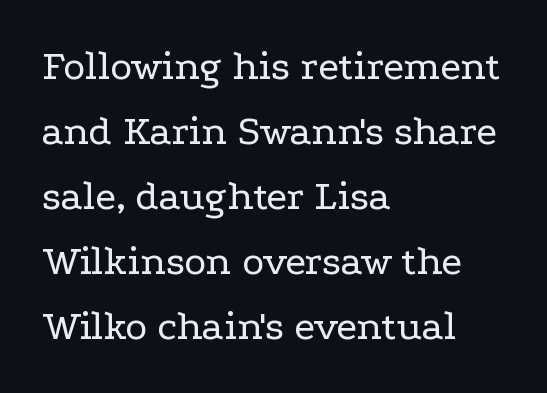
The image shows 42 px regular-weight, wide serif type, upright; set left-aligned, normal line spacing (1.55x), normal letter spacing, not underlined; low stroke contrast and a medium x-height.
